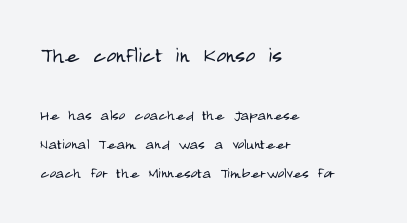
{"italic": "no", "bold": "no", "underline": "no", "align": "left", "line_spacing": "normal", "line_spacing_ratio": 1.61, "letter_spacing": "normal", "letter_spacing_em": 0.0, "larger_block": "first", "size_ratio": 1.5, "glyph_px": 27}
